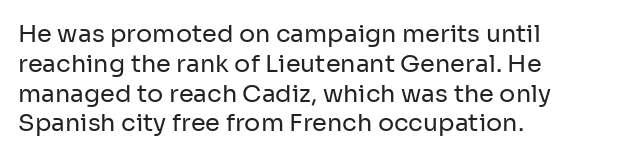
Q: Is the text bold? A: No.
Q: Is the text italic (slanted)? A: No, it is upright.
Q: Is the text underlined? A: No.
Q: How is the paragraph aligned? A: Left-aligned.
Q: Is the spacing between letters normal or unusually wide? A: Normal.
